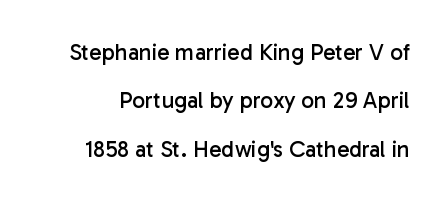
The rendering keeps characters at their native spacing. This is the regular roman posture of the typeface. Notice the wide empty band between every row — that's loose leading. The specimen omits any rule beneath the text block's lines.
